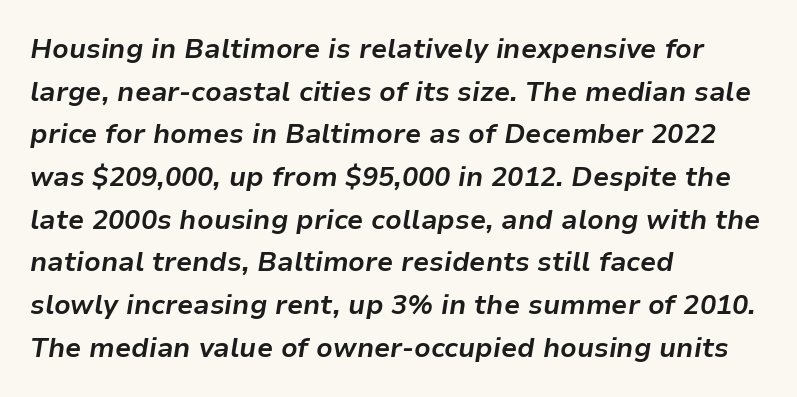
Q: Is the text bold? A: Yes.
Q: Is the text italic (slanted)? A: Yes, it leans right by about 9 degrees.
Q: Is the text underlined? A: No.
Q: How is the paragraph aligned? A: Left-aligned.
Q: Is the spacing between letters normal or unusually wide? A: Normal.
Q: Is the spacing between lines tight, normal or loose? A: Normal.
